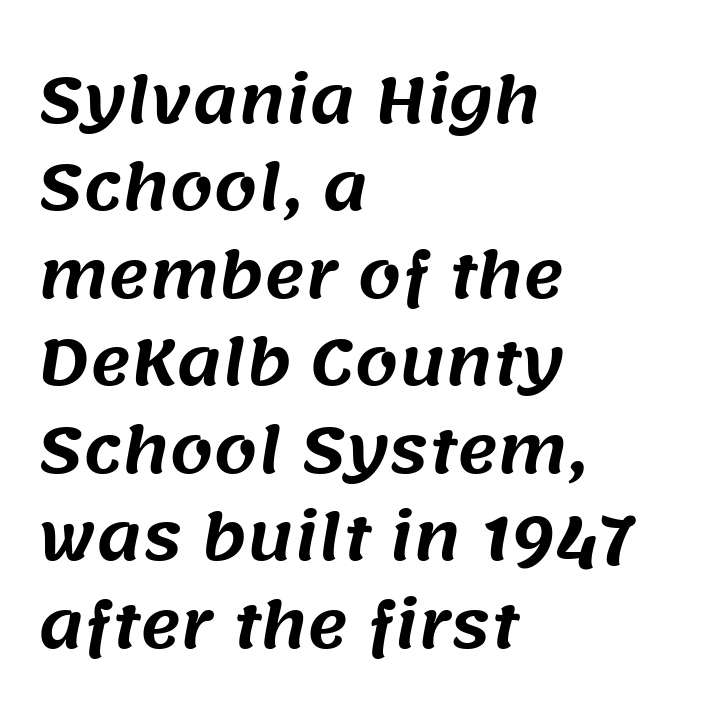
Q: Is the typeface a serif or a sans-serif typeface? A: Sans-serif.
Q: Is the text underlined? A: No.
Q: How is the paragraph aligned? A: Left-aligned.
Q: Is the spacing between letters normal or unusually wide? A: Normal.
Q: Is the spacing between lines tight, normal or loose? A: Normal.
Q: Width (condensed, normal, or wide)? A: Normal.
Q: Stroke contrast? A: Medium.
Q: x-height? A: Large.
Q: Monospaced? A: No.
